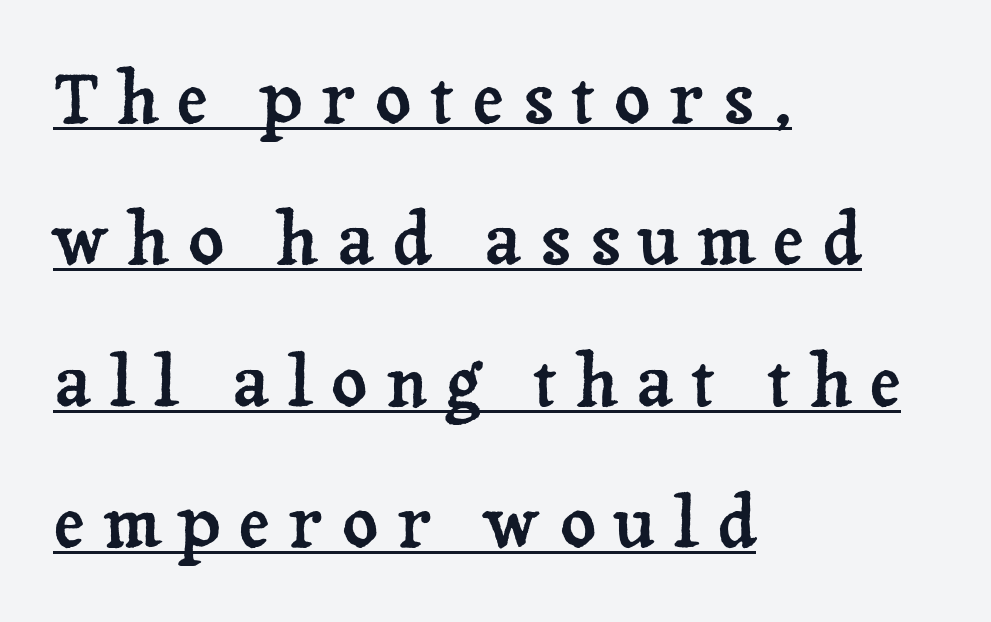
Alignment: flush left. What kind of face is this? One with serifs. The lettering holds an erect, upright posture throughout. The face used here is rendered with a markedly widened letterfit. The line-height multiplier appears high, well above default. Has an underline been added? It has.
